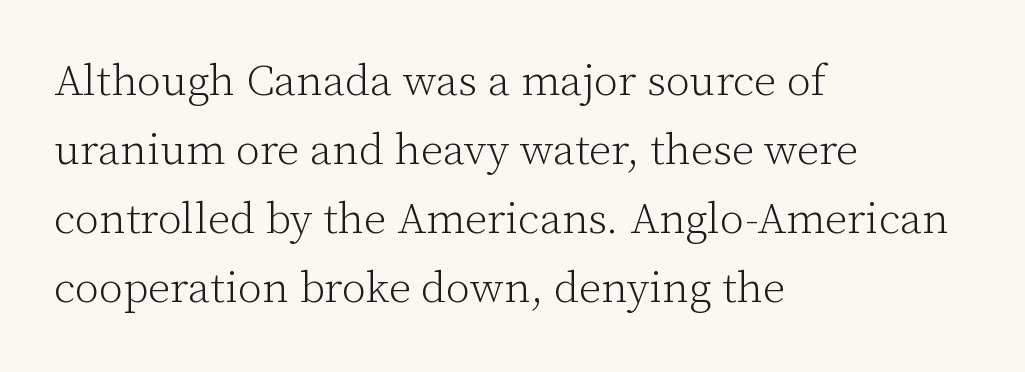
The image shows 44 px light serif type, upright; set left-aligned, normal line spacing (1.57x), normal letter spacing, not underlined; low stroke contrast and a medium x-height.
